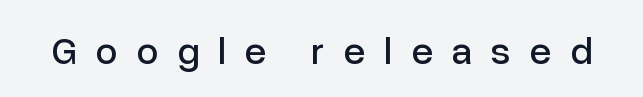
{"serif": "no", "italic": "no", "width": "normal", "stroke_contrast": "low", "x_height": "medium", "monospaced": "no", "underline": "no", "letter_spacing": "wide", "letter_spacing_em": 0.48, "glyph_px": 39}
